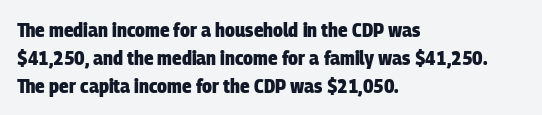
{"bold": "yes", "underline": "no", "align": "left", "line_spacing": "normal", "line_spacing_ratio": 1.4, "letter_spacing": "normal", "letter_spacing_em": 0.0, "glyph_px": 20}
